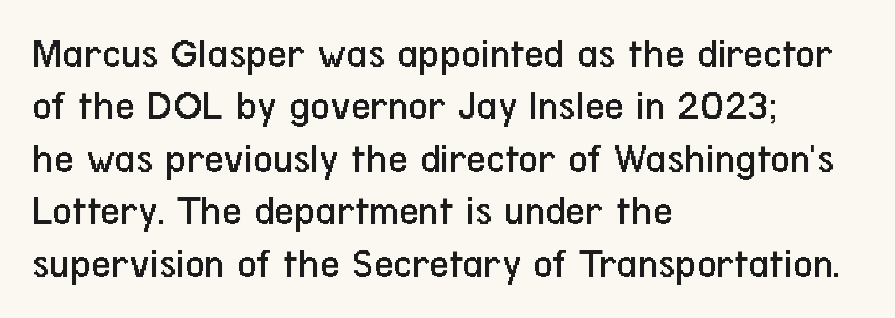
The image shows 43 px regular-weight, condensed sans-serif type, upright; set left-aligned, line spacing 1.22x, normal letter spacing, not underlined; low stroke contrast and a medium x-height.
